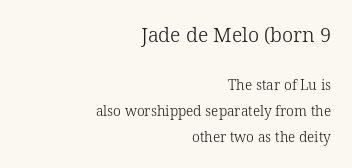
The image shows 20 px text type, upright; set right-aligned, line spacing 1.88x, normal letter spacing, not underlined; the first (top) block is 1.43x larger.
